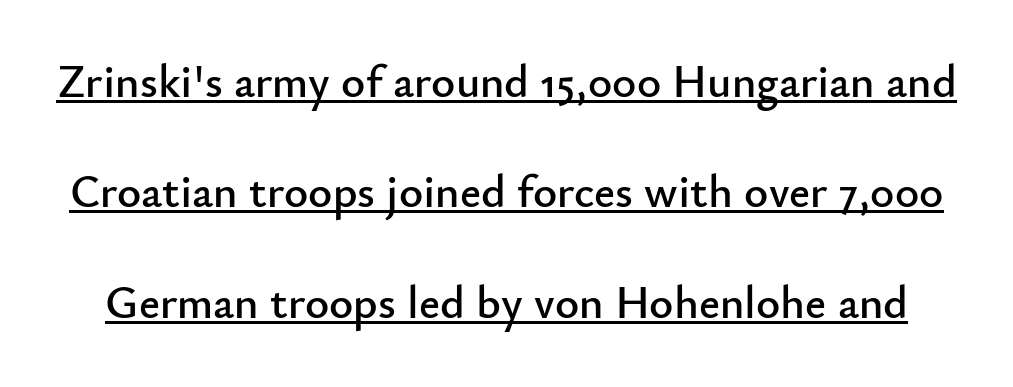
The image shows 46 px sans-serif type, upright; set loose line spacing (2.4x), normal letter spacing, underlined; low stroke contrast and a small x-height.
